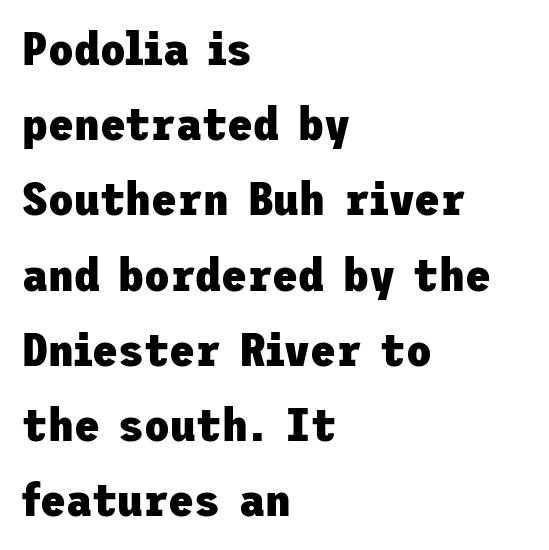
Q: Is the text bold? A: Yes.
Q: Is the text italic (slanted)? A: No, it is upright.
Q: Is the typeface a serif or a sans-serif typeface? A: Sans-serif.
Q: Is the text underlined? A: No.
Q: How is the paragraph aligned? A: Left-aligned.
Q: Is the spacing between letters normal or unusually wide? A: Normal.
Q: Is the spacing between lines tight, normal or loose? A: Normal.
Q: Width (condensed, normal, or wide)? A: Normal.
Q: Stroke contrast? A: Low.
Q: x-height? A: Medium.
